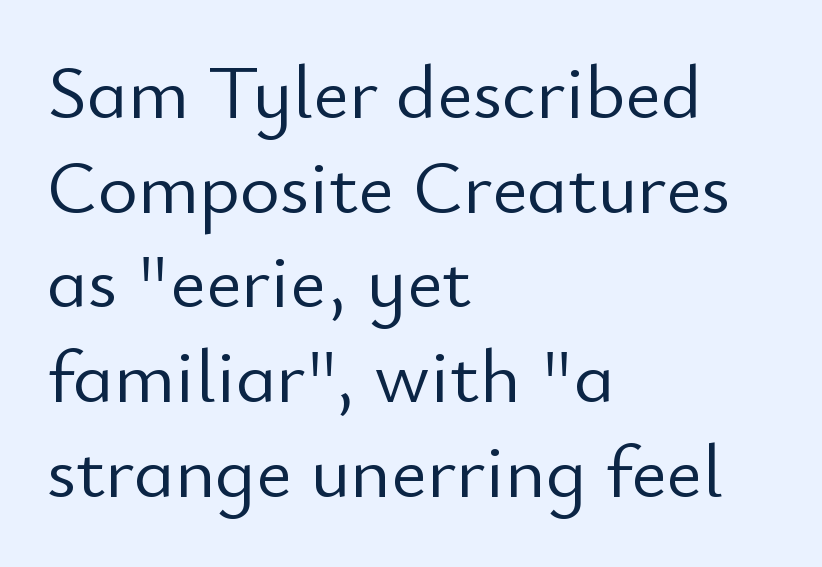
Q: Is the text bold? A: No.
Q: Is the text italic (slanted)? A: No, it is upright.
Q: Is the typeface a serif or a sans-serif typeface? A: Sans-serif.
Q: Is the text underlined? A: No.
Q: How is the paragraph aligned? A: Left-aligned.
Q: Is the spacing between letters normal or unusually wide? A: Normal.
Q: Width (condensed, normal, or wide)? A: Normal.
Q: Stroke contrast? A: Low.
Q: x-height? A: Small.
Q: Monospaced? A: No.
